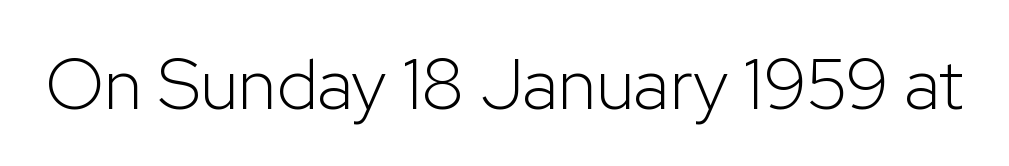
The image shows 72 px light sans-serif type, upright; set normal letter spacing, not underlined; low stroke contrast and a medium x-height.
